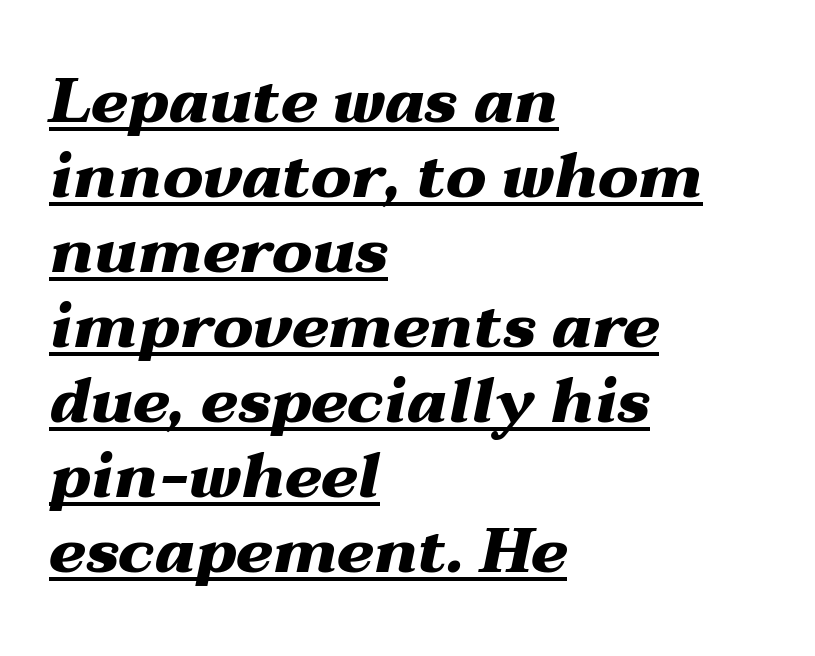
Q: Is the text bold? A: Yes.
Q: Is the text italic (slanted)? A: Yes, it leans right by about 12 degrees.
Q: Is the text underlined? A: Yes.
Q: How is the paragraph aligned? A: Left-aligned.
Q: Is the spacing between letters normal or unusually wide? A: Normal.
Q: Width (condensed, normal, or wide)? A: Wide.
Q: Stroke contrast? A: Medium.
Q: x-height? A: Medium.
Q: Monospaced? A: No.
